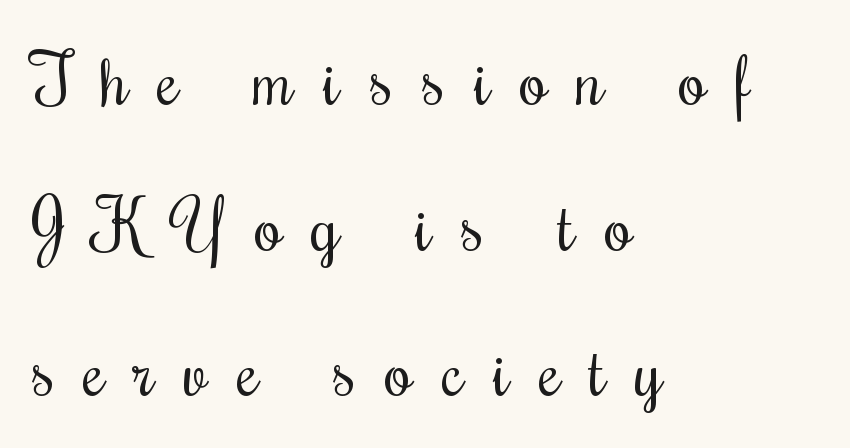
Q: Is the text bold? A: No.
Q: Is the text italic (slanted)? A: Yes.
Q: Is the typeface a serif or a sans-serif typeface? A: Serif.
Q: Is the text underlined? A: No.
Q: How is the paragraph aligned? A: Left-aligned.
Q: Is the spacing between letters normal or unusually wide? A: Unusually wide.
Q: Is the spacing between lines tight, normal or loose? A: Loose.
Q: Width (condensed, normal, or wide)? A: Condensed.
Q: Stroke contrast? A: Medium.
Q: x-height? A: Small.
Q: Monospaced? A: No.
